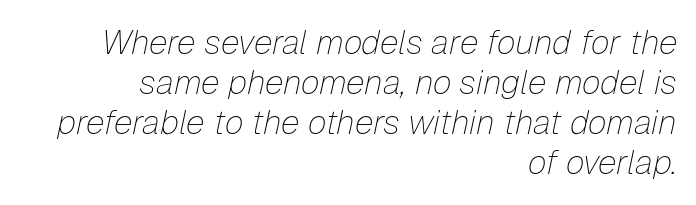
The image shows 34 px thin type, italic (leaning right); set right-aligned, line spacing 1.18x, normal letter spacing, not underlined; low stroke contrast and a medium x-height.
